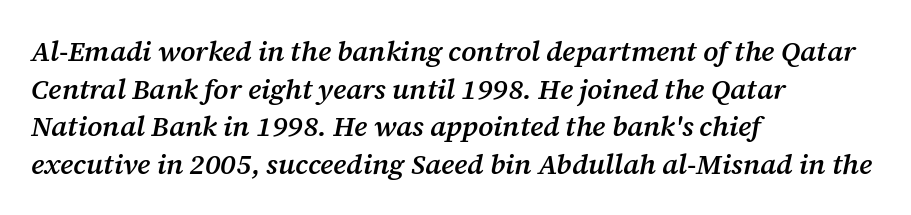
Set as a demibold, roughly 600 on the weight scale. The face used here is proportionally spaced, like ordinary book or web type. When letters slant like this, we call the style italic. The characters display serif detailing at their extremities. Short note: letters normally spaced. A normal amount of white space separates one row of letters from the next.
